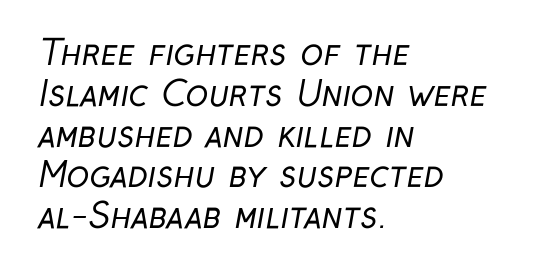
Q: Is the text bold? A: No.
Q: Is the typeface a serif or a sans-serif typeface? A: Sans-serif.
Q: Is the text underlined? A: No.
Q: How is the paragraph aligned? A: Left-aligned.
Q: Is the spacing between letters normal or unusually wide? A: Normal.
Q: Width (condensed, normal, or wide)? A: Condensed.
Q: Stroke contrast? A: Low.
Q: x-height? A: Medium.
Q: Monospaced? A: No.
